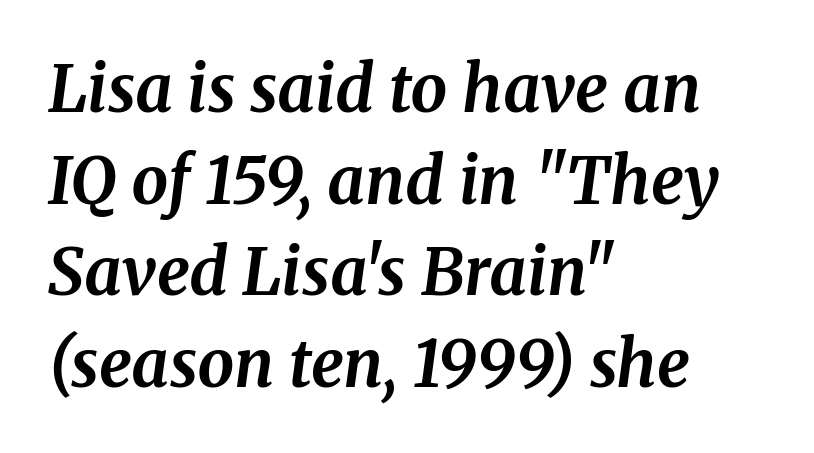
The image shows 65 px bold serif type, italic (leaning right); set left-aligned, normal line spacing (1.41x), normal letter spacing, not underlined; medium stroke contrast and a medium x-height.
